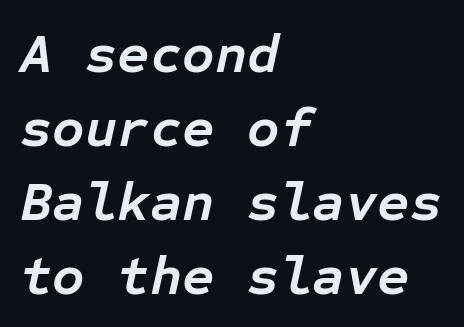
Q: Is the text bold? A: Yes.
Q: Is the text italic (slanted)? A: Yes, it leans right by about 12 degrees.
Q: Is the text underlined? A: No.
Q: How is the paragraph aligned? A: Left-aligned.
Q: Is the spacing between letters normal or unusually wide? A: Normal.
Q: Is the spacing between lines tight, normal or loose? A: Normal.
Q: Width (condensed, normal, or wide)? A: Normal.
Q: Stroke contrast? A: Low.
Q: x-height? A: Medium.
Q: Monospaced? A: Yes.
